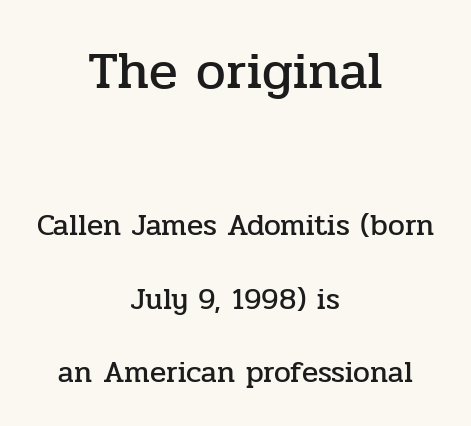
Q: Is the text italic (slanted)? A: No, it is upright.
Q: Is the typeface a serif or a sans-serif typeface? A: Serif.
Q: Is the text underlined? A: No.
Q: How is the paragraph aligned? A: Centered.
Q: Is the spacing between letters normal or unusually wide? A: Normal.
Q: Is the spacing between lines tight, normal or loose? A: Loose.
Q: Which block of text is set in a larger size, the first (top) or the second (bottom)? A: The first (top) one.
Q: Width (condensed, normal, or wide)? A: Normal.
Q: Stroke contrast? A: Low.
Q: x-height? A: Medium.
Q: Monospaced? A: No.
